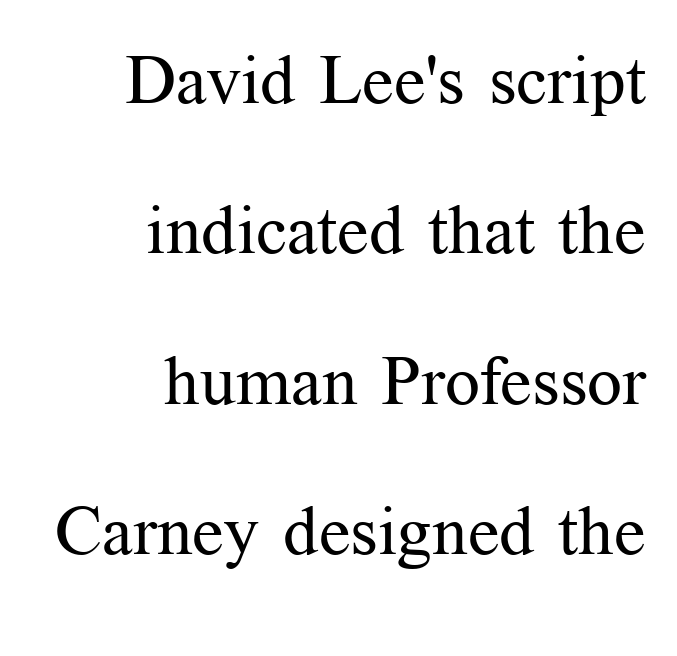
Q: Is the text bold? A: No.
Q: Is the text italic (slanted)? A: No, it is upright.
Q: Is the typeface a serif or a sans-serif typeface? A: Serif.
Q: Is the text underlined? A: No.
Q: How is the paragraph aligned? A: Right-aligned.
Q: Is the spacing between letters normal or unusually wide? A: Normal.
Q: Is the spacing between lines tight, normal or loose? A: Loose.
Q: Width (condensed, normal, or wide)? A: Normal.
Q: Stroke contrast? A: Medium.
Q: x-height? A: Medium.
Q: Monospaced? A: No.
